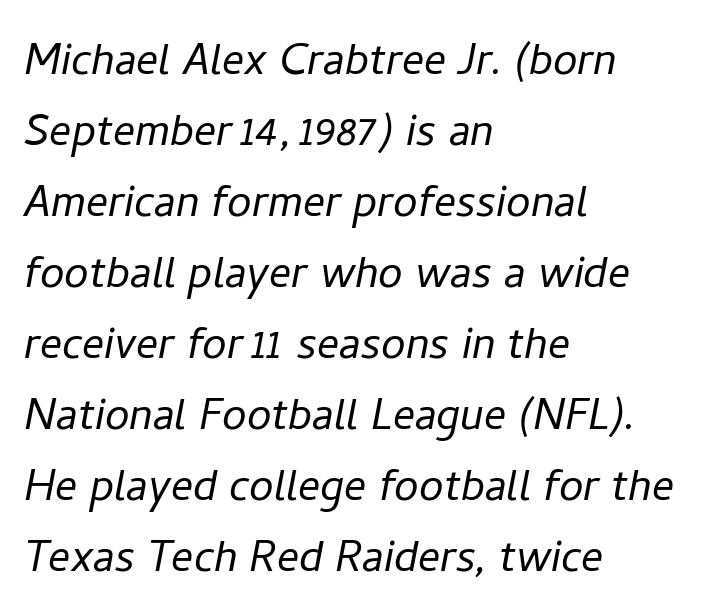
Style check: oblique. A typesetter would call this leading conventional body-copy spacing. Counters stay open thanks to moderate or lighter strokes. The gap between lines stays unmarked.
